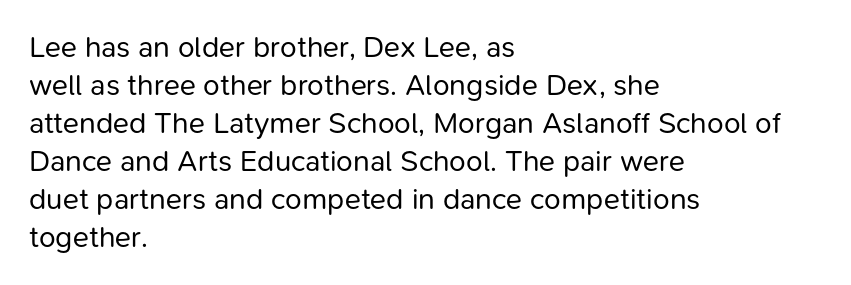
Q: Is the text bold? A: No.
Q: Is the text italic (slanted)? A: No, it is upright.
Q: Is the typeface a serif or a sans-serif typeface? A: Sans-serif.
Q: Is the text underlined? A: No.
Q: How is the paragraph aligned? A: Left-aligned.
Q: Is the spacing between letters normal or unusually wide? A: Normal.
Q: Is the spacing between lines tight, normal or loose? A: Normal.
Q: Width (condensed, normal, or wide)? A: Normal.
Q: Stroke contrast? A: Low.
Q: x-height? A: Medium.
Q: Monospaced? A: No.
